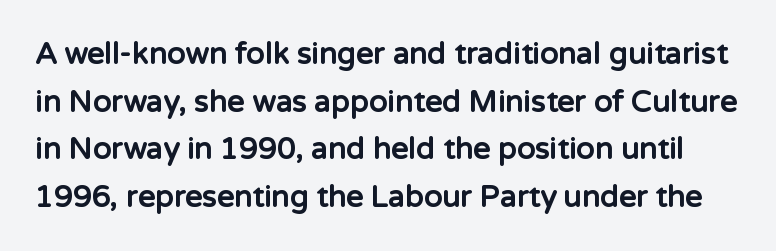
The image shows 30 px bold sans-serif type, upright; set normal line spacing (1.59x), normal letter spacing, not underlined; low stroke contrast and a medium x-height.
